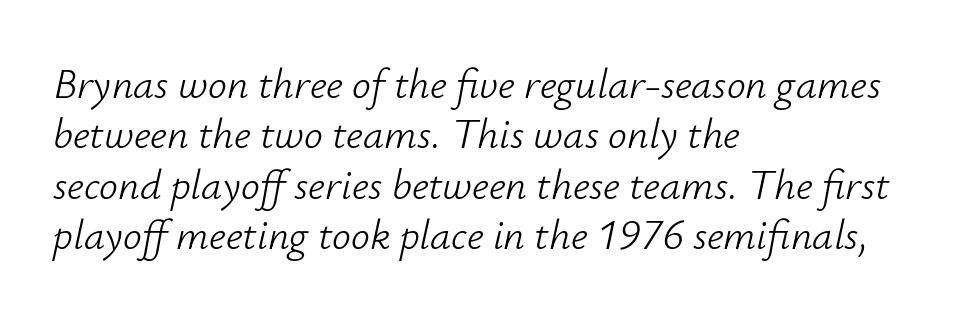
The image shows 42 px light type, italic (leaning right); set left-aligned, line spacing 1.2x, normal letter spacing, not underlined; low stroke contrast and a small x-height.
